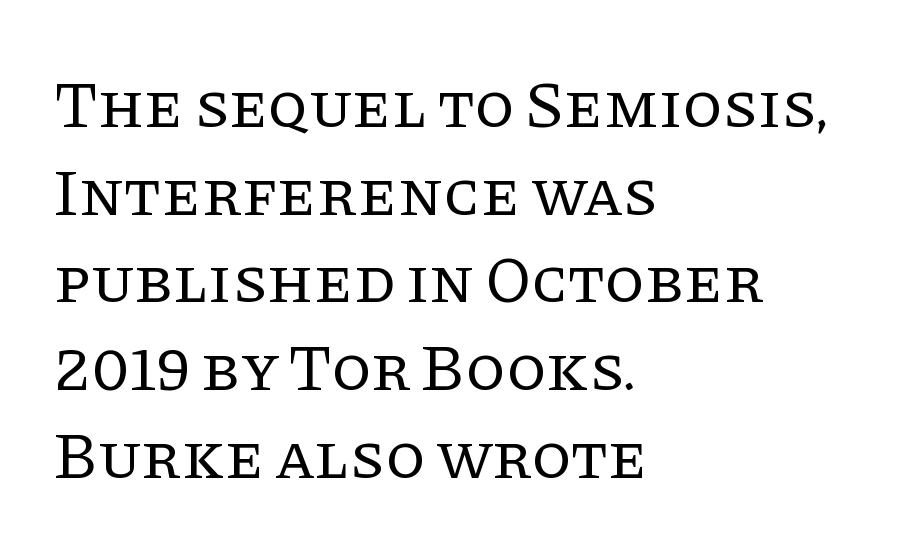
The image shows 65 px regular-weight serif type, upright; set left-aligned, normal line spacing (1.35x), normal letter spacing, not underlined; low stroke contrast and a large x-height.
